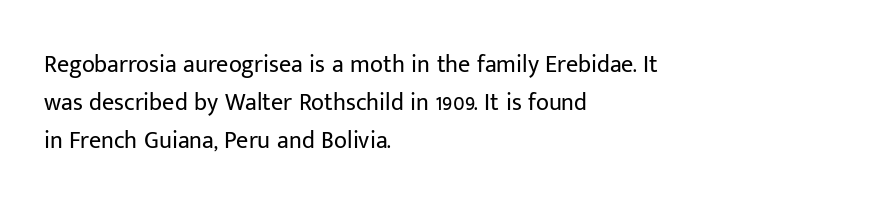
{"italic": "no", "bold": "no", "underline": "no", "align": "left", "line_spacing": "normal", "line_spacing_ratio": 1.59, "letter_spacing": "normal", "letter_spacing_em": 0.0, "glyph_px": 24}
